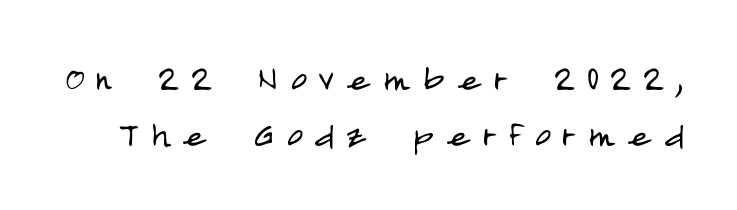
Q: Is the text bold? A: No.
Q: Is the text italic (slanted)? A: No, it is upright.
Q: Is the typeface a serif or a sans-serif typeface? A: Sans-serif.
Q: Is the text underlined? A: No.
Q: Is the spacing between letters normal or unusually wide? A: Unusually wide.
Q: Is the spacing between lines tight, normal or loose? A: Normal.
Q: Width (condensed, normal, or wide)? A: Condensed.
Q: Stroke contrast? A: Low.
Q: x-height? A: Large.
Q: Monospaced? A: No.
